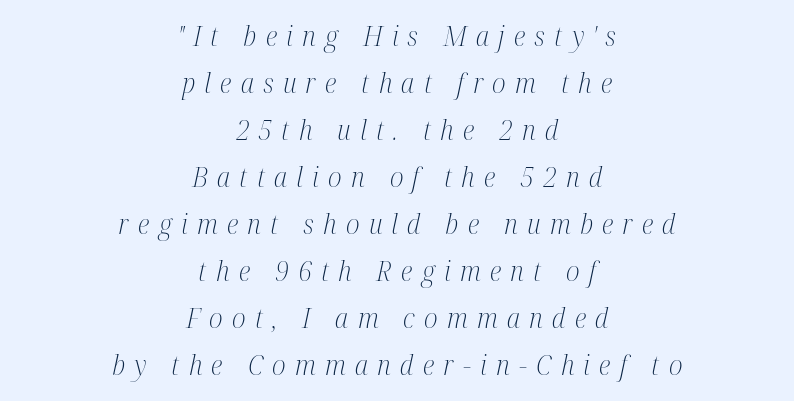
{"serif": "yes", "italic": "yes", "lean": "right", "slant_degrees": 12, "bold": "no", "weight": "light", "width": "condensed", "stroke_contrast": "medium", "x_height": "medium", "monospaced": "no", "underline": "no", "align": "center", "line_spacing": "normal", "line_spacing_ratio": 1.68, "letter_spacing": "wide", "letter_spacing_em": 0.33, "glyph_px": 28}
